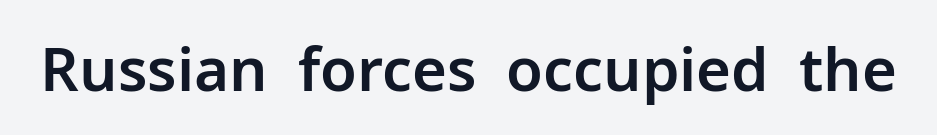
The tracking reads as untouched default to a designer's eye. What kind of face is this? One without serifs — a sans. In terms of posture, this sample is upright. Rule under the text: the space is simply empty. You could not count columns in this text — the font is proportionally spaced.
